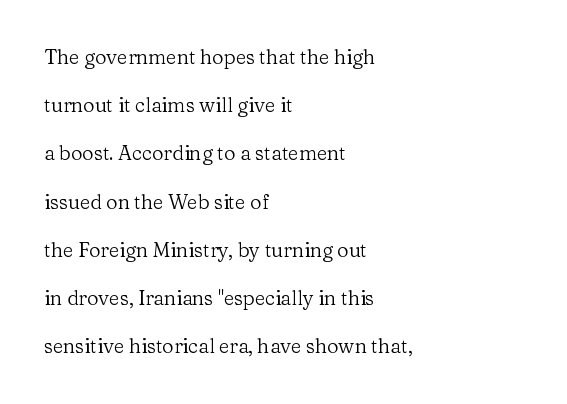
The image shows 20 px text type, upright; set left-aligned, loose line spacing (2.41x), normal letter spacing, not underlined.
